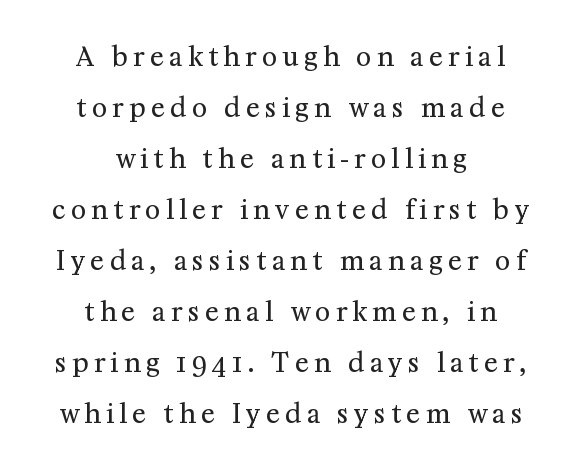
Q: Is the text bold? A: No.
Q: Is the text italic (slanted)? A: No, it is upright.
Q: Is the text underlined? A: No.
Q: How is the paragraph aligned? A: Centered.
Q: Is the spacing between letters normal or unusually wide? A: Unusually wide.
Q: Is the spacing between lines tight, normal or loose? A: Loose.
